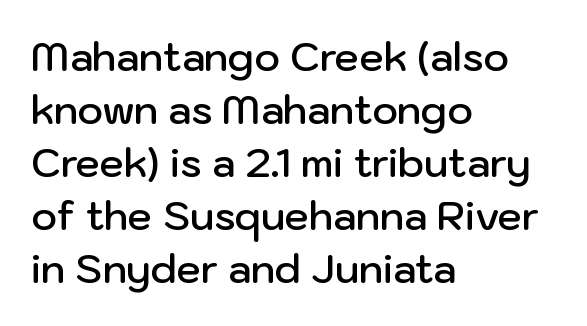
Horizontal bands of white between lines are of average thickness. The passage shown is not underscored anywhere. Typographic density is moderately raised because the face is semibold. Layout note: lines flush left. The line texture is even and compact thanks to regular tracking.
